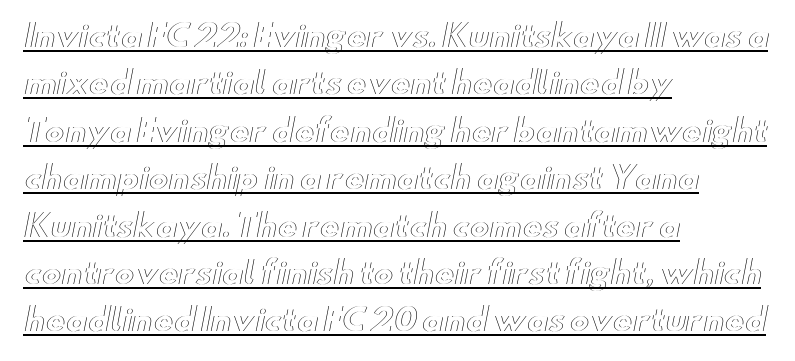
The image shows 30 px wide type; set left-aligned, normal line spacing (1.58x), normal letter spacing, underlined; a small x-height.
